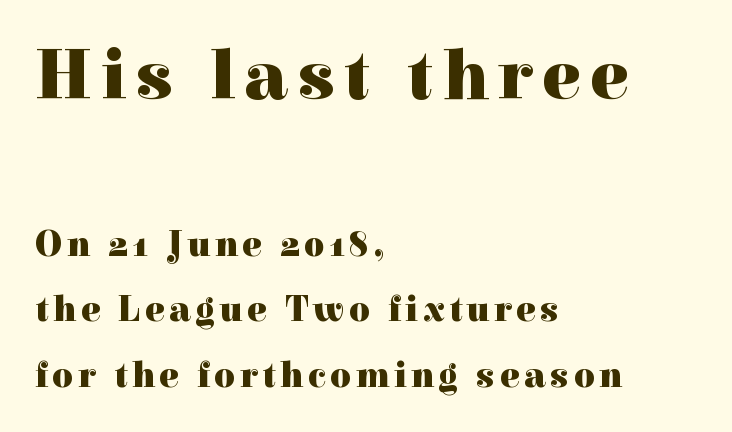
Q: Is the text bold? A: Yes.
Q: Is the text italic (slanted)? A: No, it is upright.
Q: Is the typeface a serif or a sans-serif typeface? A: Serif.
Q: Is the text underlined? A: No.
Q: How is the paragraph aligned? A: Left-aligned.
Q: Which block of text is set in a larger size, the first (top) or the second (bottom)? A: The first (top) one.
Q: Width (condensed, normal, or wide)? A: Normal.
Q: x-height? A: Medium.
Q: Monospaced? A: No.
